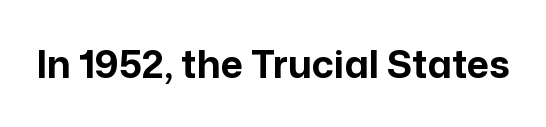
Q: Is the text bold? A: Yes.
Q: Is the text italic (slanted)? A: No, it is upright.
Q: Is the typeface a serif or a sans-serif typeface? A: Sans-serif.
Q: Is the text underlined? A: No.
Q: Is the spacing between letters normal or unusually wide? A: Normal.
Q: Width (condensed, normal, or wide)? A: Normal.
Q: Stroke contrast? A: Low.
Q: x-height? A: Medium.
Q: Monospaced? A: No.
